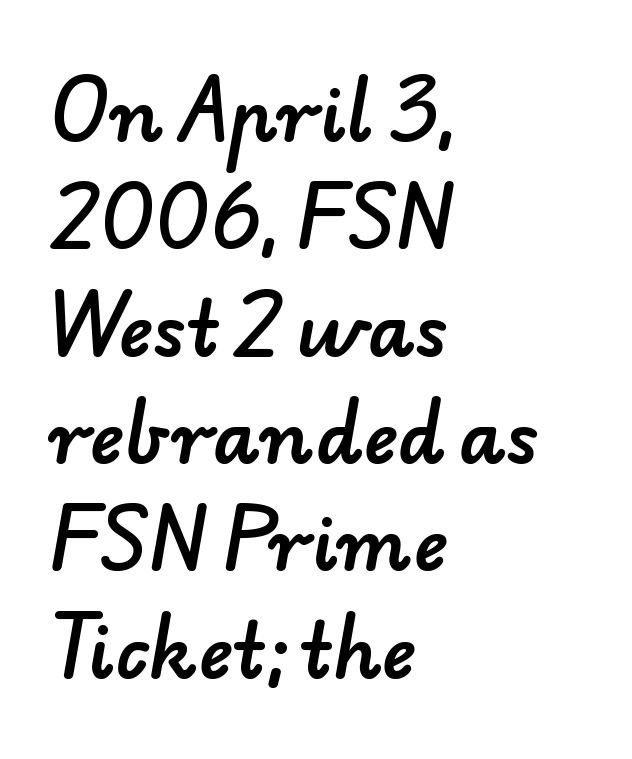
Q: Is the typeface a serif or a sans-serif typeface? A: Sans-serif.
Q: Is the text underlined? A: No.
Q: How is the paragraph aligned? A: Left-aligned.
Q: Is the spacing between letters normal or unusually wide? A: Normal.
Q: Is the spacing between lines tight, normal or loose? A: Normal.
Q: Width (condensed, normal, or wide)? A: Normal.
Q: Stroke contrast? A: Low.
Q: x-height? A: Small.
Q: Monospaced? A: No.
